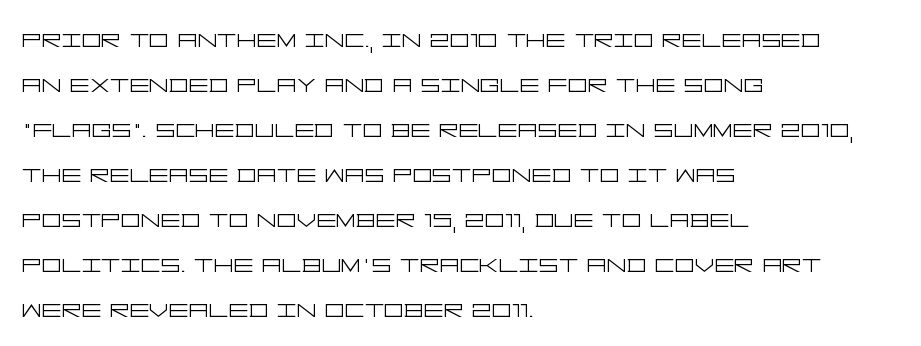
Q: Is the text bold? A: No.
Q: Is the text italic (slanted)? A: No, it is upright.
Q: Is the typeface a serif or a sans-serif typeface? A: Sans-serif.
Q: Is the text underlined? A: No.
Q: How is the paragraph aligned? A: Left-aligned.
Q: Is the spacing between letters normal or unusually wide? A: Normal.
Q: Is the spacing between lines tight, normal or loose? A: Normal.
Q: Width (condensed, normal, or wide)? A: Wide.
Q: Stroke contrast? A: Low.
Q: x-height? A: Large.
